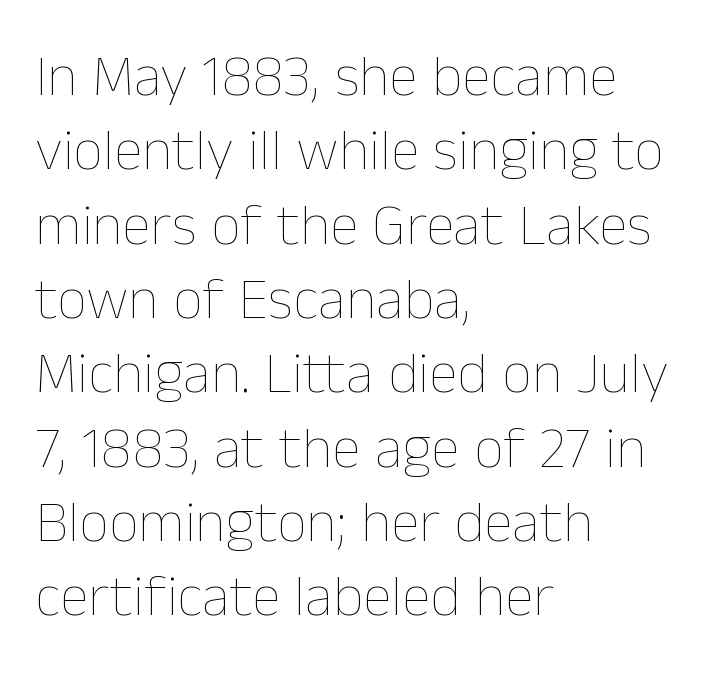
{"italic": "no", "bold": "no", "weight": "thin", "width": "normal", "stroke_contrast": "low", "x_height": "medium", "monospaced": "no", "underline": "no", "align": "left", "line_spacing": "normal", "line_spacing_ratio": 1.26, "letter_spacing": "normal", "letter_spacing_em": 0.0, "glyph_px": 59}
